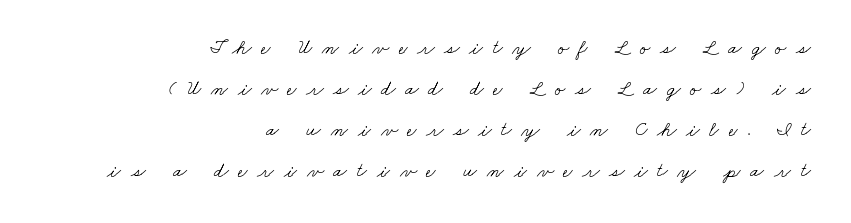
One-word summary of the alignment: right. There is plenty of visible air inserted between adjacent glyphs. This is not heavy type; no bold has been used. Decoration check: the copy has no underline. The vertical gap from one line to the next is large.
